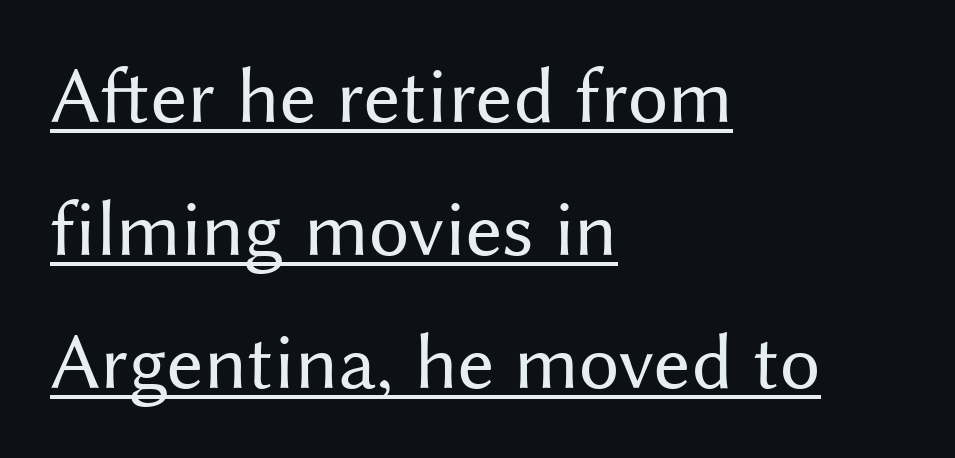
The image shows 80 px regular-weight sans-serif type, upright; set left-aligned, normal line spacing (1.66x), normal letter spacing, underlined; medium stroke contrast and a medium x-height.
